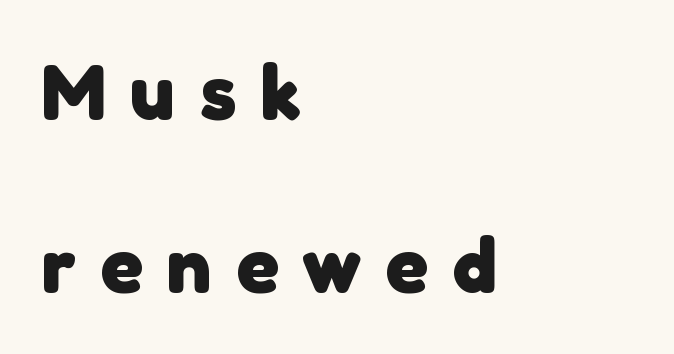
The image shows 79 px heavy sans-serif type; set left-aligned, loose line spacing (2.19x), unusually wide letter spacing (+0.31 em), not underlined; low stroke contrast and a medium x-height.
